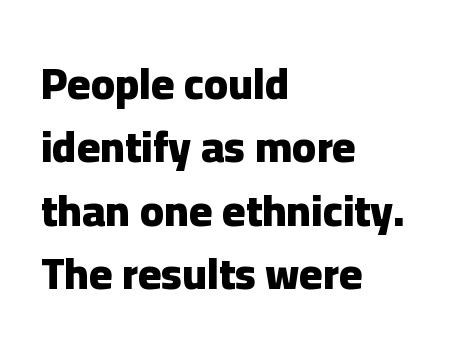
The vertical gap from one line to the next is medium. A typesetter would call this proportional, since set widths differ per character. The font family rendered here belongs to the sans-serif group. I'd describe the lettering as bold — thick and assertive. Check the space under the baseline: it is left empty.
